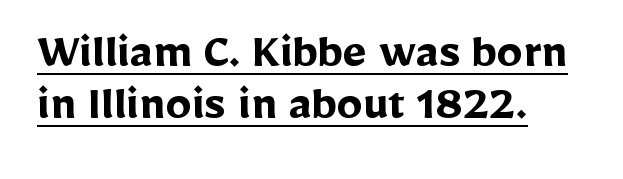
The image shows 52 px semibold sans-serif type, upright; set left-aligned, tight line spacing (1.0x), normal letter spacing, underlined; low stroke contrast and a medium x-height.
